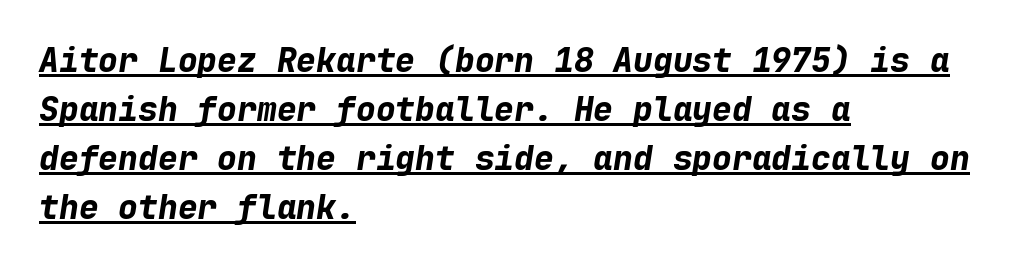
Q: Is the text bold? A: Yes.
Q: Is the text italic (slanted)? A: Yes, it leans right by about 9 degrees.
Q: Is the text underlined? A: Yes.
Q: How is the paragraph aligned? A: Left-aligned.
Q: Is the spacing between letters normal or unusually wide? A: Normal.
Q: Is the spacing between lines tight, normal or loose? A: Normal.
Q: Width (condensed, normal, or wide)? A: Normal.
Q: Stroke contrast? A: Low.
Q: x-height? A: Medium.
Q: Monospaced? A: Yes.
